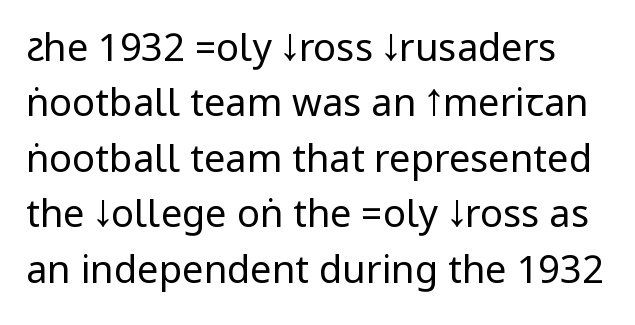
Q: Is the text bold? A: No.
Q: Is the text italic (slanted)? A: No, it is upright.
Q: Is the typeface a serif or a sans-serif typeface? A: Sans-serif.
Q: Is the text underlined? A: No.
Q: Is the spacing between letters normal or unusually wide? A: Normal.
Q: Is the spacing between lines tight, normal or loose? A: Normal.
Q: Width (condensed, normal, or wide)? A: Condensed.
Q: Stroke contrast? A: Low.
